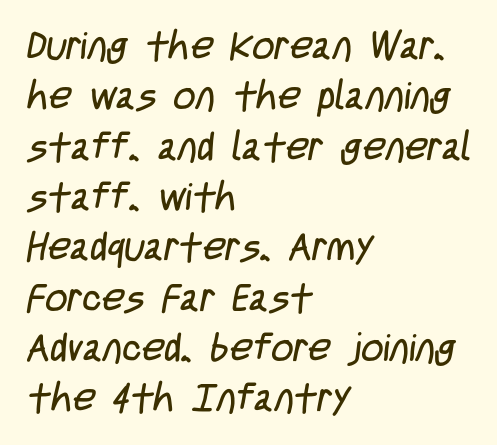
{"serif": "no", "bold": "no", "weight": "regular", "width": "condensed", "stroke_contrast": "low", "x_height": "large", "monospaced": "no", "underline": "no", "align": "left", "line_spacing": "normal", "line_spacing_ratio": 1.29, "letter_spacing": "normal", "letter_spacing_em": 0.0, "glyph_px": 39}
